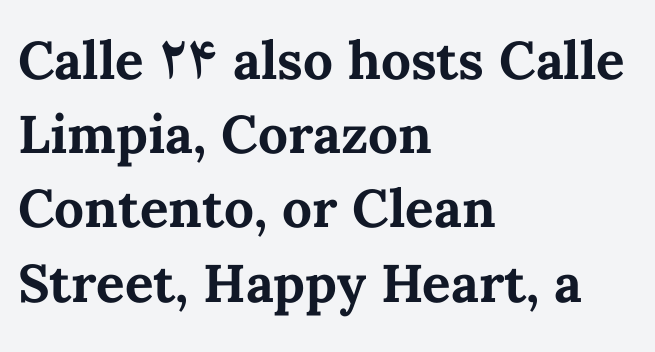
The image shows 53 px bold type, upright; set left-aligned, normal line spacing (1.4x), normal letter spacing, not underlined; medium stroke contrast and a medium x-height.
